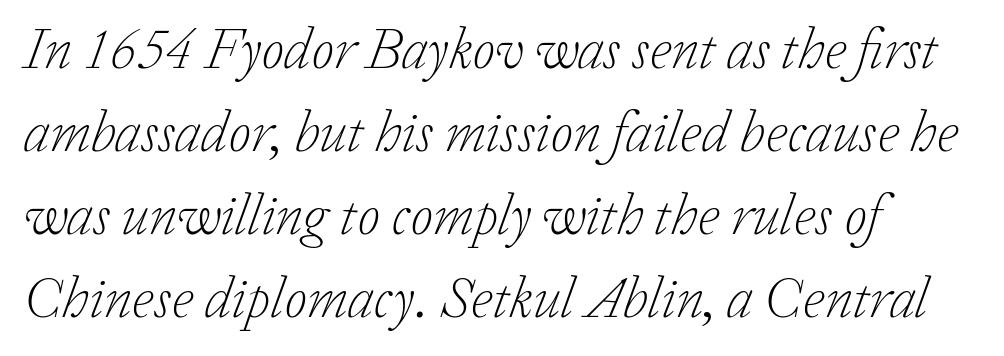
Q: Is the text bold? A: No.
Q: Is the text italic (slanted)? A: Yes, it leans right by about 20 degrees.
Q: Is the typeface a serif or a sans-serif typeface? A: Serif.
Q: Is the text underlined? A: No.
Q: How is the paragraph aligned? A: Left-aligned.
Q: Is the spacing between letters normal or unusually wide? A: Normal.
Q: Is the spacing between lines tight, normal or loose? A: Normal.
Q: Width (condensed, normal, or wide)? A: Normal.
Q: Stroke contrast? A: Low.
Q: x-height? A: Medium.
Q: Monospaced? A: No.
